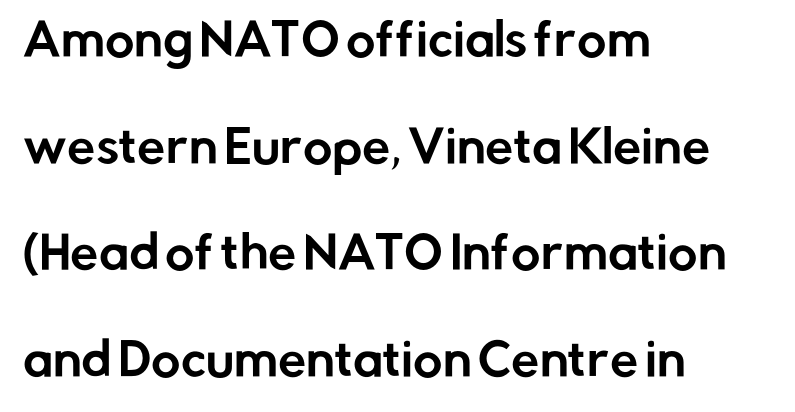
The image shows 45 px sans-serif type, upright; set left-aligned, loose line spacing (2.37x), normal letter spacing, not underlined; low stroke contrast and a medium x-height.
